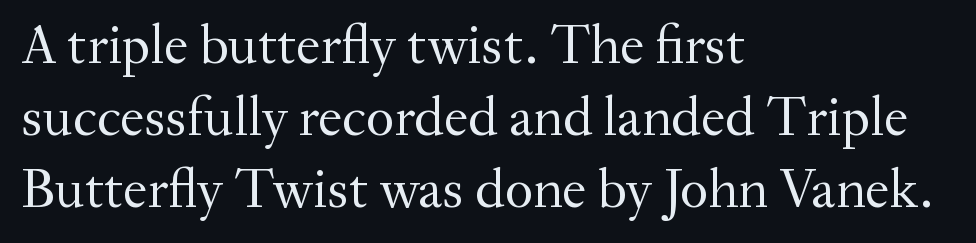
Q: Is the text bold? A: No.
Q: Is the text italic (slanted)? A: No, it is upright.
Q: Is the typeface a serif or a sans-serif typeface? A: Serif.
Q: Is the text underlined? A: No.
Q: How is the paragraph aligned? A: Left-aligned.
Q: Is the spacing between letters normal or unusually wide? A: Normal.
Q: Is the spacing between lines tight, normal or loose? A: Normal.
Q: Width (condensed, normal, or wide)? A: Normal.
Q: Stroke contrast? A: Medium.
Q: x-height? A: Small.
Q: Monospaced? A: No.
